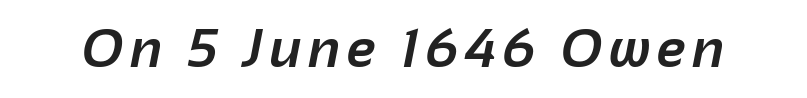
Q: Is the text bold? A: Yes.
Q: Is the typeface a serif or a sans-serif typeface? A: Sans-serif.
Q: Is the text underlined? A: No.
Q: Width (condensed, normal, or wide)? A: Normal.
Q: Stroke contrast? A: Low.
Q: x-height? A: Medium.
Q: Monospaced? A: No.
